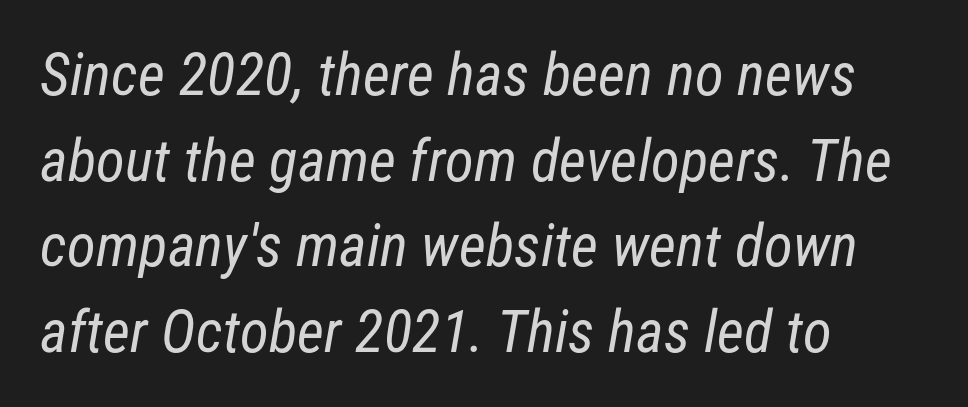
The image shows 59 px regular-weight, condensed sans-serif type; set left-aligned, normal line spacing (1.45x), normal letter spacing, not underlined; low stroke contrast and a medium x-height.
